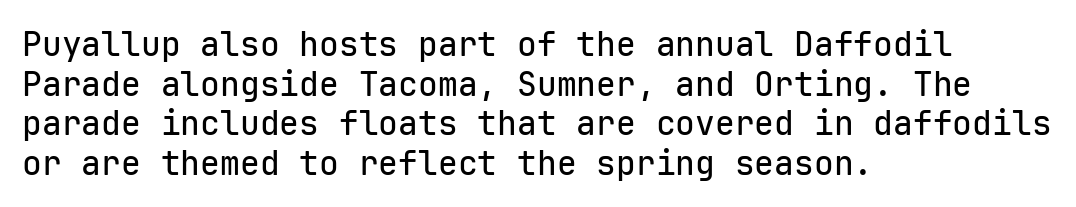
The image shows 33 px sans-serif type, upright, monospaced; set left-aligned, line spacing 1.2x, normal letter spacing, not underlined; low stroke contrast and a medium x-height.
